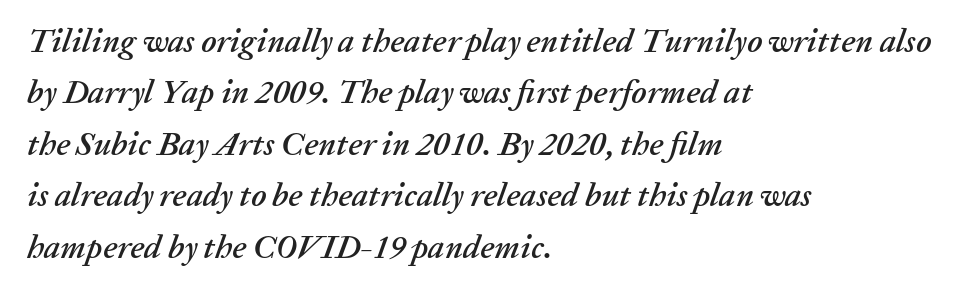
The image shows 33 px text type, italic (leaning right); set left-aligned, normal line spacing (1.56x), normal letter spacing, not underlined; low stroke contrast and a medium x-height.
